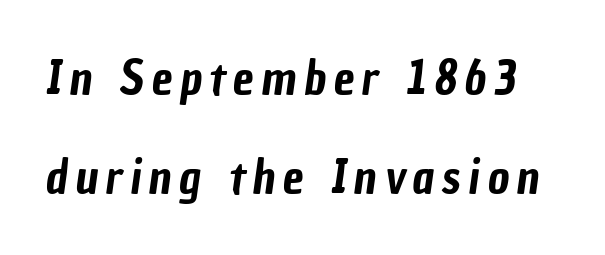
Q: Is the typeface a serif or a sans-serif typeface? A: Sans-serif.
Q: Is the text underlined? A: No.
Q: Is the spacing between lines tight, normal or loose? A: Loose.
Q: Width (condensed, normal, or wide)? A: Condensed.
Q: Stroke contrast? A: Low.
Q: x-height? A: Medium.
Q: Monospaced? A: No.
